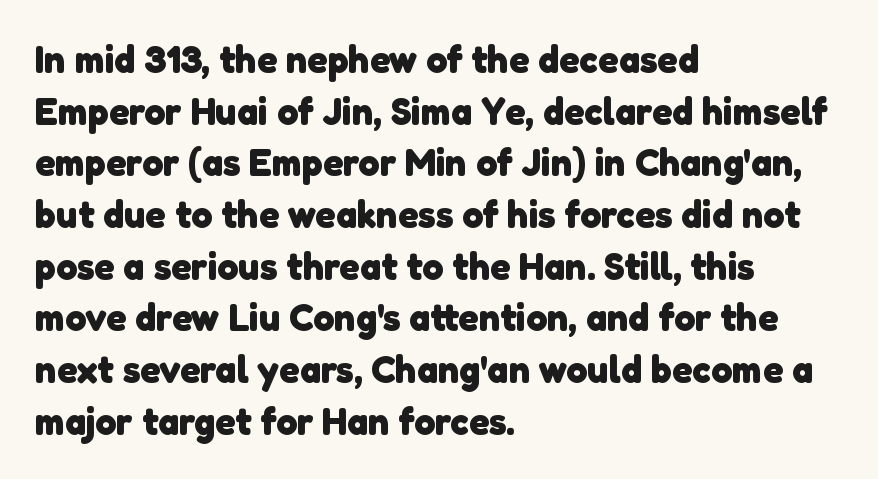
Compared with typical paragraphs, the rows here are spaced about the same. Each letter keeps its own natural width here, so spacing adapts to shape. The foot of each line stays bare and open. Does extra space separate the letters? No, they use regular spacing.
